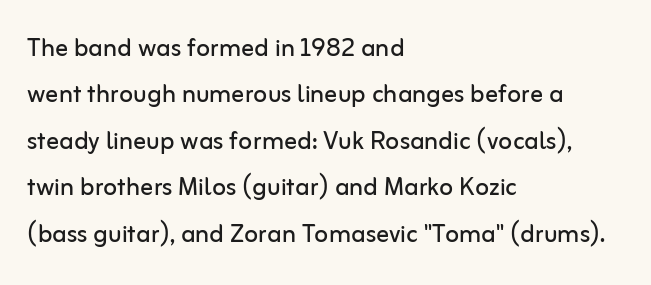
A student would call this left alignment; a typographer would say flush left, rag right. Lines of text with bare space underneath. The strokes are not fattened; the text isn't bold. Does extra space separate the letters? No, they use regular spacing. Does the lettering tilt? It doesn't — this is upright. The vertical gap from one line to the next is medium.
